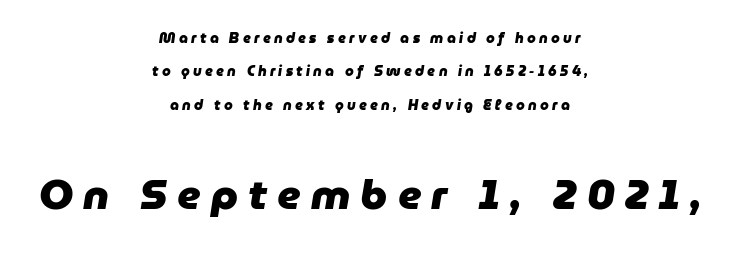
The image shows 42 px heavy type, italic (leaning right); set centered, loose line spacing (2.38x), unusually wide letter spacing (+0.24 em), not underlined; the second (bottom) block is 3.0x larger; low stroke contrast and a medium x-height.
